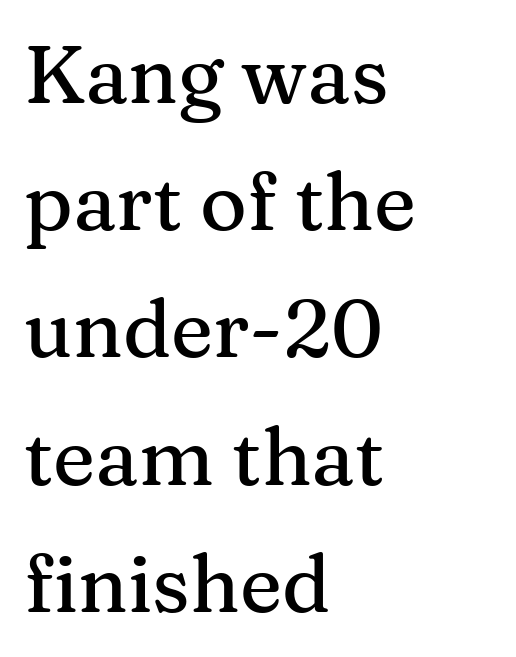
{"serif": "yes", "italic": "no", "width": "normal", "stroke_contrast": "medium", "x_height": "medium", "monospaced": "no", "underline": "no", "align": "left", "line_spacing": "normal", "line_spacing_ratio": 1.59, "letter_spacing": "normal", "letter_spacing_em": 0.0, "glyph_px": 80}
